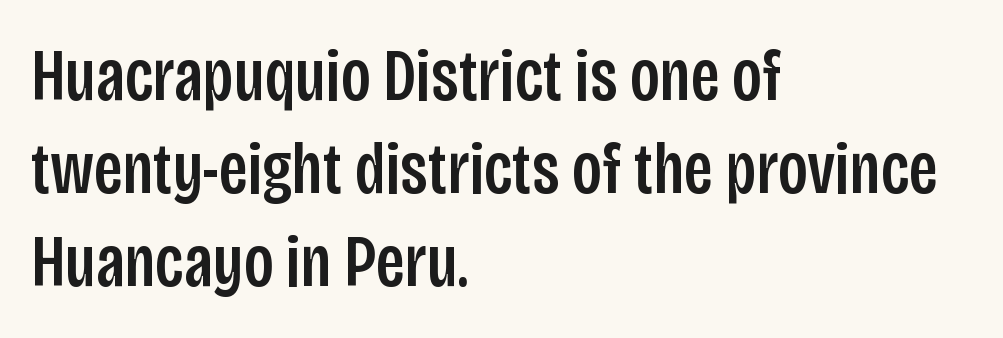
These lines were composed using upright roman letters. These lines are rendered in a variable-pitch font. These lines stack with their left ends in a neat column. Type without underlining. This is sans-serif lettering, the kind often seen on screens and signage.
